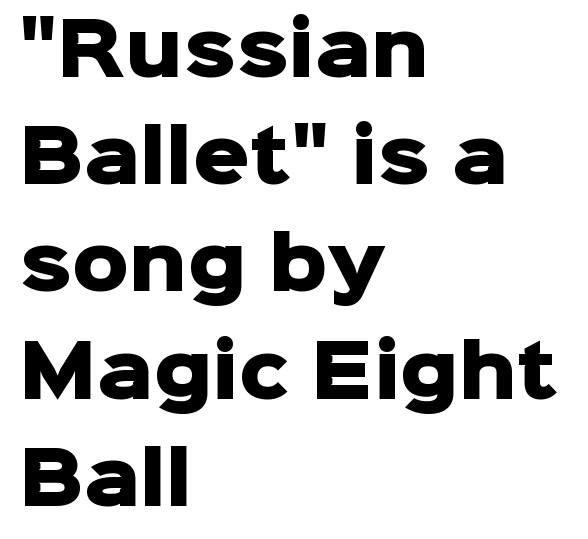
{"serif": "no", "italic": "no", "bold": "yes", "weight": "heavy", "width": "normal", "stroke_contrast": "low", "x_height": "medium", "monospaced": "no", "underline": "no", "align": "left", "line_spacing": "normal", "line_spacing_ratio": 1.51, "letter_spacing": "normal", "letter_spacing_em": 0.0, "glyph_px": 71}
